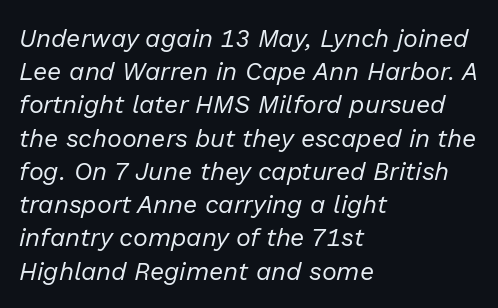
The image shows 25 px text type, italic (leaning right); set left-aligned, normal line spacing (1.33x), normal letter spacing, not underlined.
